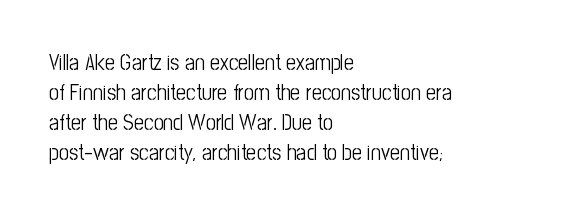
{"italic": "no", "bold": "no", "underline": "no", "align": "left", "line_spacing": "normal", "line_spacing_ratio": 1.37, "letter_spacing": "normal", "letter_spacing_em": 0.0, "glyph_px": 22}
